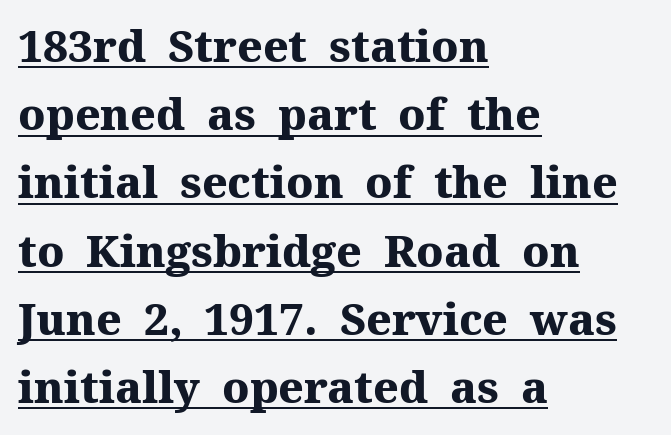
The image shows 44 px heavy serif type, upright; set left-aligned, normal line spacing (1.55x), normal letter spacing, underlined; medium stroke contrast and a medium x-height.
